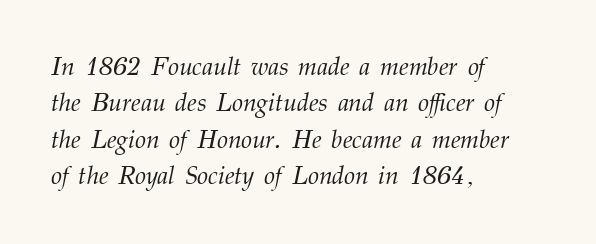
The image shows 25 px text type, italic (leaning right); set left-aligned, normal line spacing (1.46x), normal letter spacing, not underlined.
